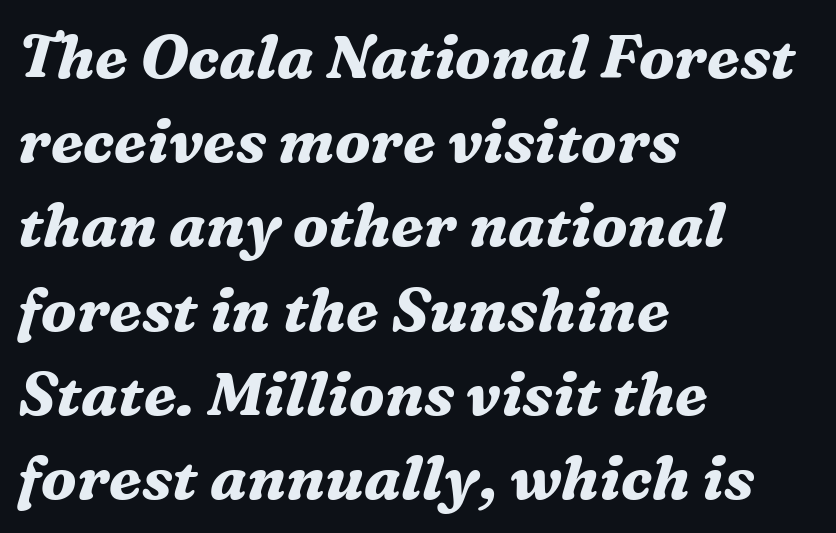
{"serif": "yes", "italic": "yes", "lean": "right", "slant_degrees": 16, "bold": "yes", "weight": "bold", "width": "normal", "stroke_contrast": "medium", "x_height": "medium", "monospaced": "no", "underline": "no", "align": "left", "line_spacing": "normal", "line_spacing_ratio": 1.38, "letter_spacing": "normal", "letter_spacing_em": 0.0, "glyph_px": 61}
